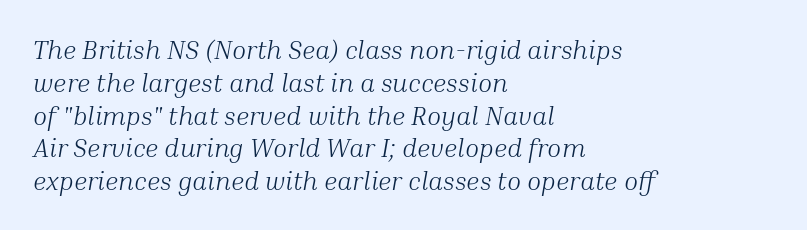
The image shows 26 px text type, italic (leaning right); set left-aligned, normal line spacing (1.26x), normal letter spacing, not underlined.
